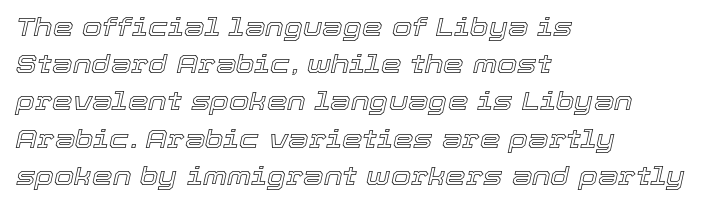
Q: Is the text italic (slanted)? A: Yes, it leans right by about 12 degrees.
Q: Is the text underlined? A: No.
Q: How is the paragraph aligned? A: Left-aligned.
Q: Is the spacing between letters normal or unusually wide? A: Normal.
Q: Is the spacing between lines tight, normal or loose? A: Normal.
